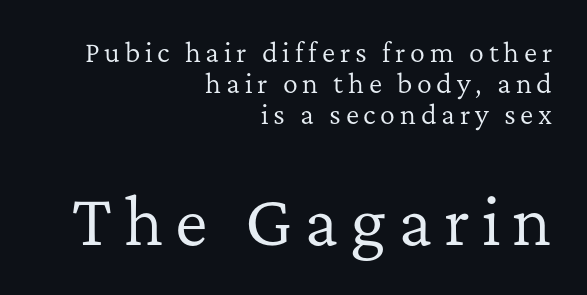
{"serif": "yes", "italic": "no", "bold": "no", "weight": "regular", "width": "normal", "stroke_contrast": "low", "x_height": "medium", "monospaced": "no", "underline": "no", "align": "right", "line_spacing_ratio": 1.24, "larger_block": "second", "size_ratio": 2.48, "glyph_px": 62}
